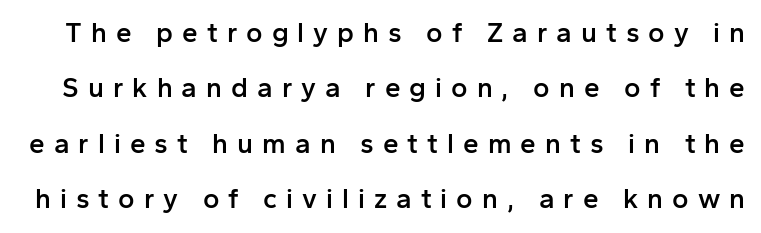
Q: Is the text bold? A: Semi-bold.
Q: Is the text italic (slanted)? A: No, it is upright.
Q: Is the typeface a serif or a sans-serif typeface? A: Sans-serif.
Q: Is the text underlined? A: No.
Q: Is the spacing between letters normal or unusually wide? A: Unusually wide.
Q: Is the spacing between lines tight, normal or loose? A: Loose.
Q: Width (condensed, normal, or wide)? A: Normal.
Q: Stroke contrast? A: Low.
Q: x-height? A: Medium.
Q: Monospaced? A: No.
